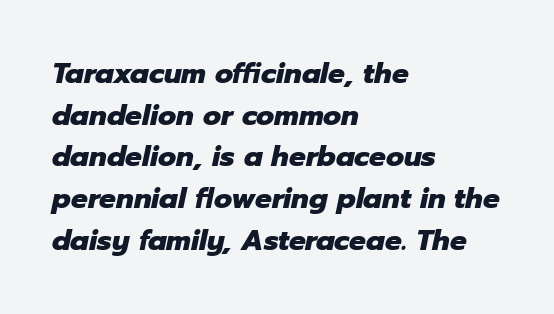
Q: Is the text bold? A: Yes.
Q: Is the text italic (slanted)? A: Yes, it leans right by about 12 degrees.
Q: Is the text underlined? A: No.
Q: How is the paragraph aligned? A: Left-aligned.
Q: Is the spacing between letters normal or unusually wide? A: Normal.
Q: Is the spacing between lines tight, normal or loose? A: Normal.
Q: Width (condensed, normal, or wide)? A: Normal.
Q: Stroke contrast? A: Low.
Q: x-height? A: Medium.
Q: Monospaced? A: No.
